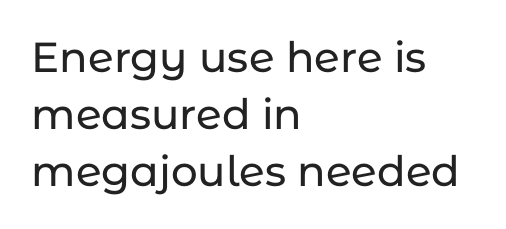
Compared with typical paragraphs, the rows here are spaced about the same. The letters carry no serifs — their stems end cleanly without finishing strokes. Spacing verdict: proportional, widths tailored to each character. The letters stand straight up with perfectly vertical stems. Letter spacing: default. The area under the type is left untouched.
